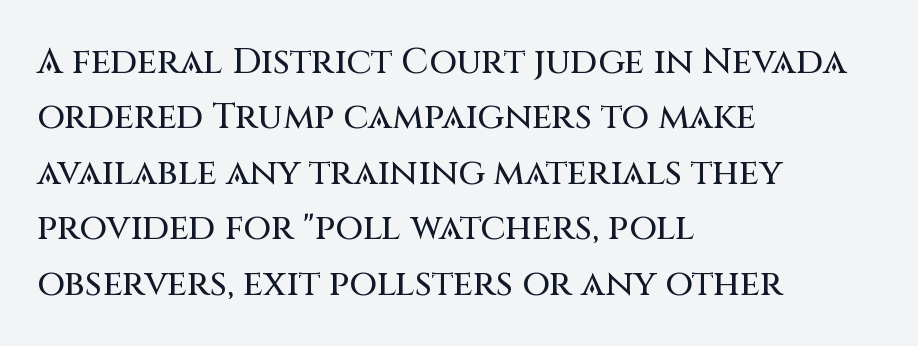
Spacing verdict: proportional, widths tailored to each character. Interline gaps are of average width in this sample. The paragraph has a hard left edge and a soft right edge. If you drew a line through each stem, it would be perfectly vertical. Look at the tracking — it's just the regular setting, nothing added. Letters rest on an invisible, unmarked baseline.
